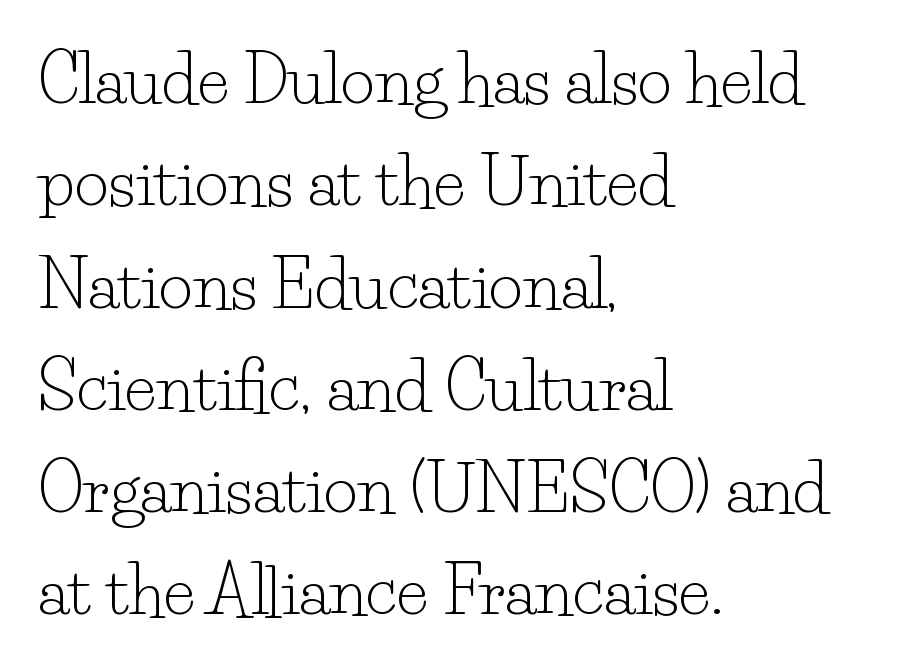
{"serif": "yes", "italic": "no", "bold": "no", "weight": "light", "width": "normal", "stroke_contrast": "low", "x_height": "small", "monospaced": "no", "underline": "no", "align": "left", "line_spacing": "normal", "line_spacing_ratio": 1.55, "letter_spacing": "normal", "letter_spacing_em": 0.0, "glyph_px": 66}
